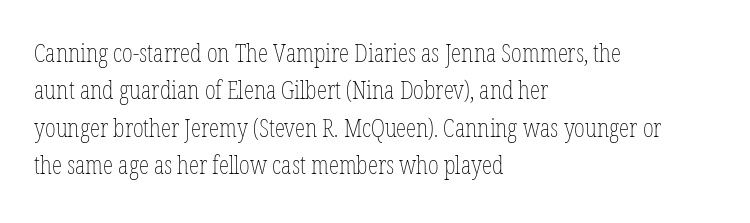
{"italic": "no", "bold": "no", "underline": "no", "align": "left", "line_spacing": "normal", "line_spacing_ratio": 1.44, "letter_spacing": "normal", "letter_spacing_em": 0.0, "glyph_px": 26}
